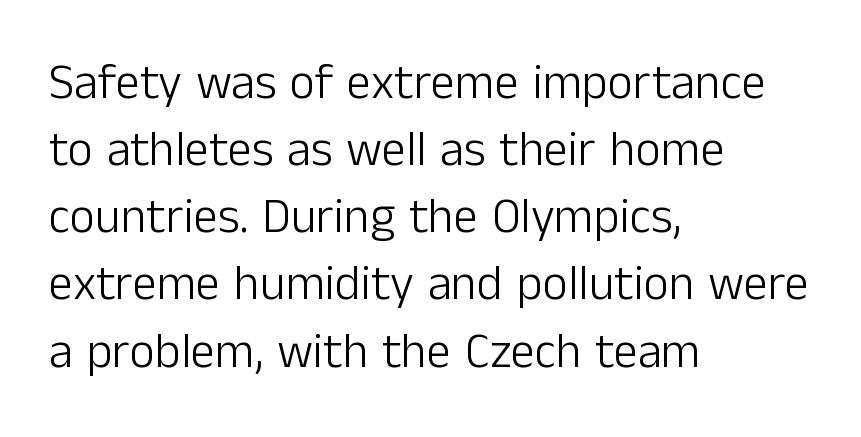
Q: Is the text bold? A: No.
Q: Is the text italic (slanted)? A: No, it is upright.
Q: Is the typeface a serif or a sans-serif typeface? A: Sans-serif.
Q: Is the text underlined? A: No.
Q: How is the paragraph aligned? A: Left-aligned.
Q: Is the spacing between letters normal or unusually wide? A: Normal.
Q: Is the spacing between lines tight, normal or loose? A: Normal.
Q: Width (condensed, normal, or wide)? A: Normal.
Q: Stroke contrast? A: Low.
Q: x-height? A: Medium.
Q: Monospaced? A: No.
